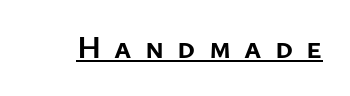
{"serif": "no", "italic": "no", "bold": "yes", "weight": "semibold", "width": "normal", "stroke_contrast": "low", "x_height": "medium", "monospaced": "no", "underline": "yes", "letter_spacing": "wide", "letter_spacing_em": 0.41, "glyph_px": 32}
